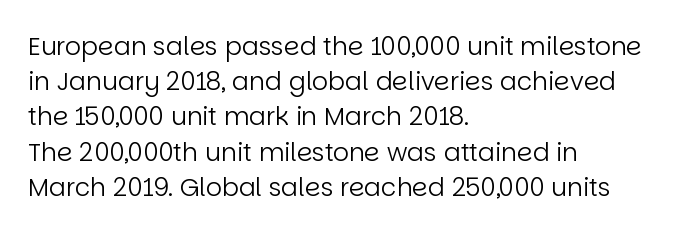
Q: Is the text bold? A: No.
Q: Is the text italic (slanted)? A: No, it is upright.
Q: Is the text underlined? A: No.
Q: How is the paragraph aligned? A: Left-aligned.
Q: Is the spacing between letters normal or unusually wide? A: Normal.
Q: Is the spacing between lines tight, normal or loose? A: Normal.
